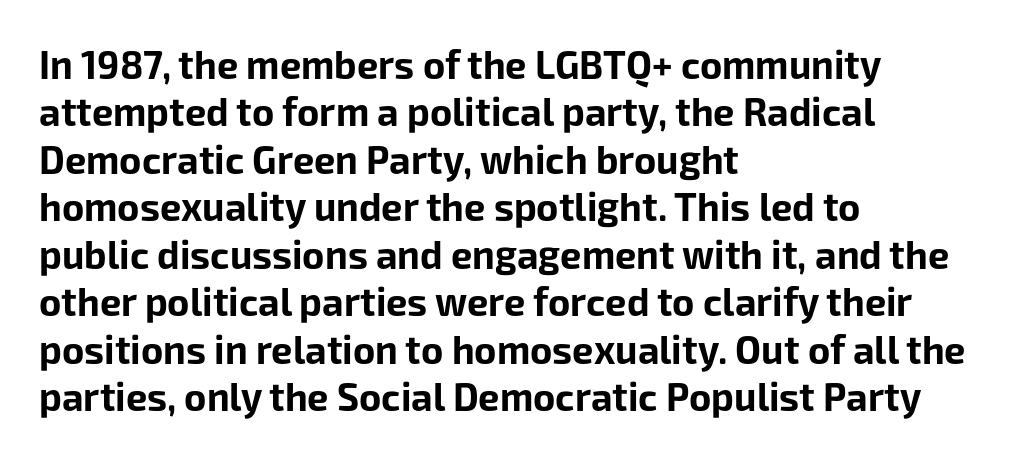
Q: Is the text bold? A: Yes.
Q: Is the text italic (slanted)? A: No, it is upright.
Q: Is the typeface a serif or a sans-serif typeface? A: Sans-serif.
Q: Is the text underlined? A: No.
Q: How is the paragraph aligned? A: Left-aligned.
Q: Is the spacing between letters normal or unusually wide? A: Normal.
Q: Is the spacing between lines tight, normal or loose? A: Normal.
Q: Width (condensed, normal, or wide)? A: Normal.
Q: Stroke contrast? A: Low.
Q: x-height? A: Medium.
Q: Monospaced? A: No.
